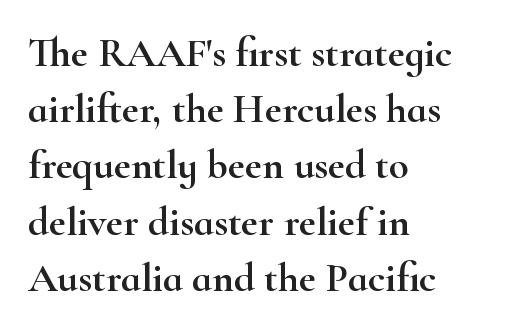
{"serif": "yes", "italic": "no", "width": "wide", "stroke_contrast": "high", "x_height": "small", "monospaced": "no", "underline": "no", "align": "left", "line_spacing": "normal", "line_spacing_ratio": 1.37, "letter_spacing": "normal", "letter_spacing_em": 0.0, "glyph_px": 41}
